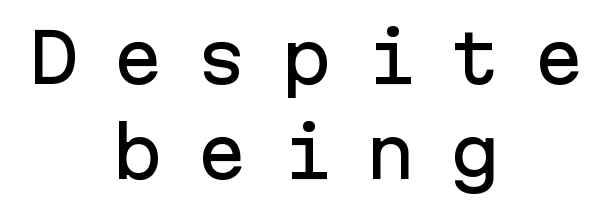
{"serif": "no", "italic": "no", "width": "normal", "stroke_contrast": "low", "x_height": "medium", "monospaced": "yes", "underline": "no", "align": "center", "line_spacing": "normal", "line_spacing_ratio": 1.4, "letter_spacing": "wide", "letter_spacing_em": 0.49, "glyph_px": 68}
